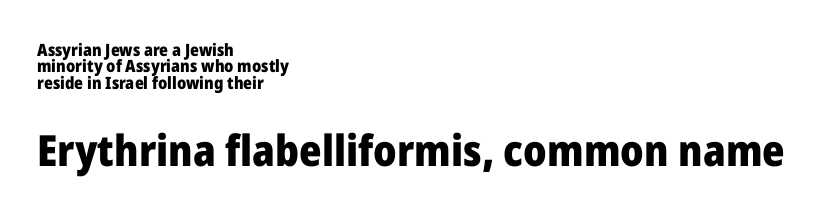
{"serif": "no", "italic": "no", "bold": "yes", "weight": "heavy", "width": "normal", "stroke_contrast": "low", "x_height": "medium", "monospaced": "no", "underline": "no", "align": "left", "line_spacing": "tight", "line_spacing_ratio": 0.96, "letter_spacing": "normal", "letter_spacing_em": 0.0, "larger_block": "second", "size_ratio": 2.53, "glyph_px": 43}
